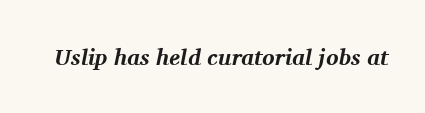
{"italic": "yes", "lean": "right", "slant_degrees": 11, "bold": "yes", "underline": "no", "letter_spacing": "normal", "letter_spacing_em": 0.0, "glyph_px": 23}
